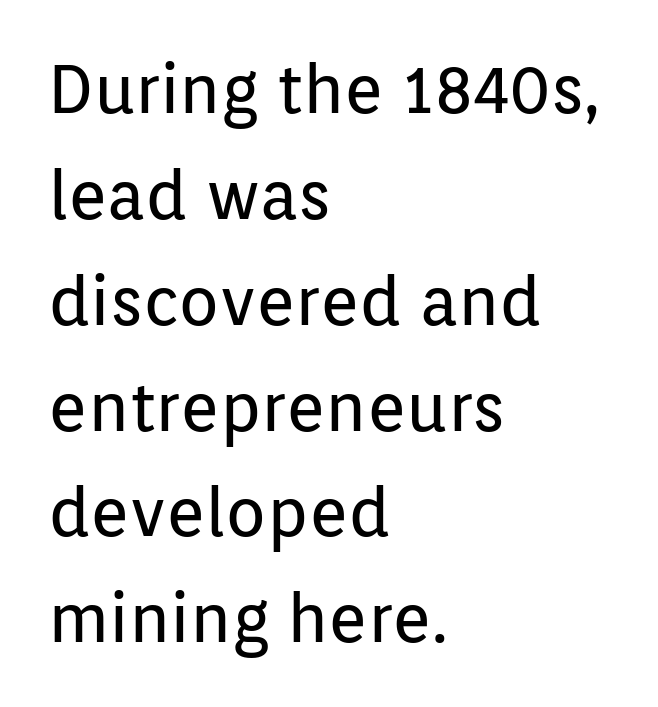
Q: Is the text bold? A: No.
Q: Is the text italic (slanted)? A: No, it is upright.
Q: Is the typeface a serif or a sans-serif typeface? A: Sans-serif.
Q: Is the text underlined? A: No.
Q: How is the paragraph aligned? A: Left-aligned.
Q: Is the spacing between letters normal or unusually wide? A: Normal.
Q: Is the spacing between lines tight, normal or loose? A: Normal.
Q: Width (condensed, normal, or wide)? A: Normal.
Q: Stroke contrast? A: Low.
Q: x-height? A: Medium.
Q: Monospaced? A: No.
